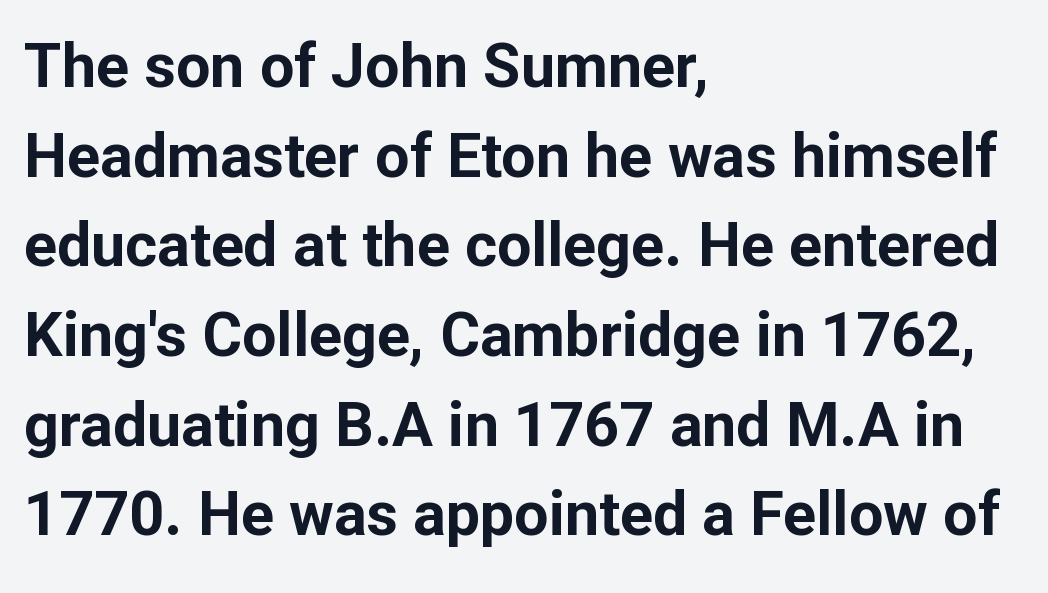
The rendering uses a bold face; every stroke is thick and dark. Spacing verdict: proportional, widths tailored to each character. Evenly set lines give the paragraph a standard silhouette. Tracking value appears to be zero — textbook default spacing.
